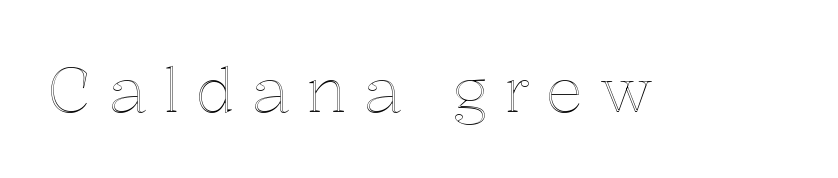
Type without underlining. The type is letterspaced generously, with wide tracking. Notice how the stems are strictly vertical — no italics here. The rendering uses natural spacing where letterforms have individual widths.
